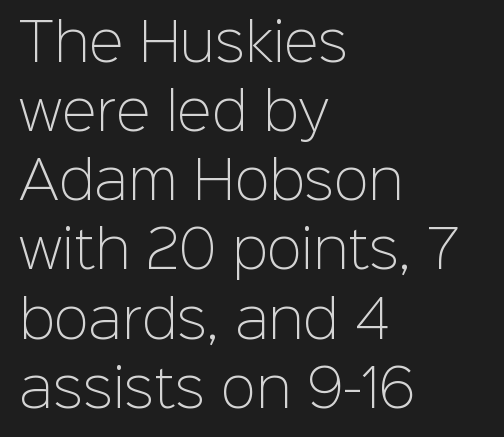
Q: Is the text bold? A: No.
Q: Is the text italic (slanted)? A: No, it is upright.
Q: Is the typeface a serif or a sans-serif typeface? A: Sans-serif.
Q: Is the text underlined? A: No.
Q: How is the paragraph aligned? A: Left-aligned.
Q: Is the spacing between letters normal or unusually wide? A: Normal.
Q: Is the spacing between lines tight, normal or loose? A: Normal.
Q: Width (condensed, normal, or wide)? A: Normal.
Q: Stroke contrast? A: Low.
Q: x-height? A: Medium.
Q: Monospaced? A: No.
